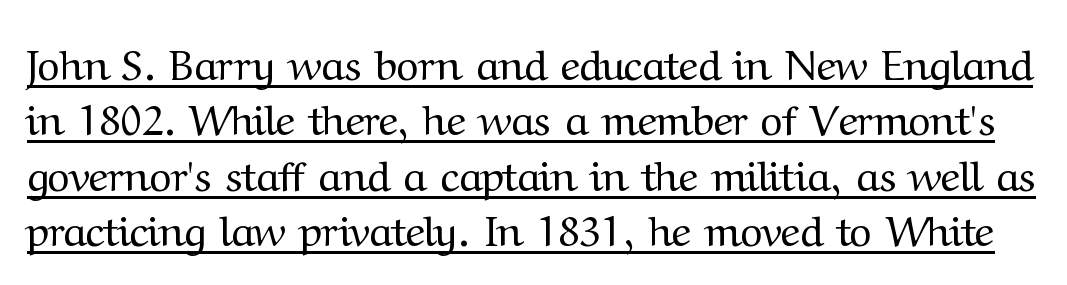
Little horizontal feet cap the strokes, marking this as serif type. Emphasis is given by a line drawn under the lettering. Weight: regular or lighter. Looks like regular typesetting: each glyph gets only the width it needs.
